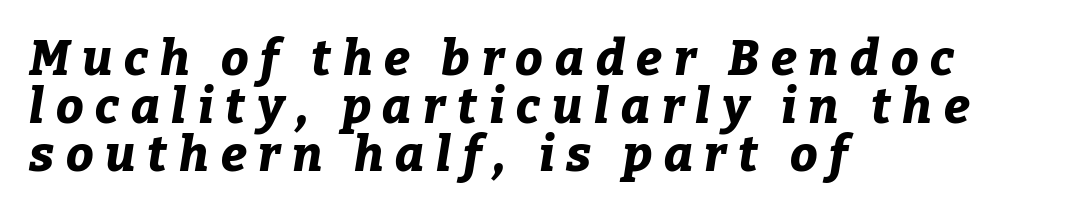
{"italic": "yes", "lean": "right", "slant_degrees": 9, "bold": "yes", "weight": "bold", "width": "normal", "stroke_contrast": "low", "x_height": "medium", "monospaced": "no", "underline": "no", "align": "left", "line_spacing": "tight", "line_spacing_ratio": 0.98, "letter_spacing": "wide", "letter_spacing_em": 0.24, "glyph_px": 49}
